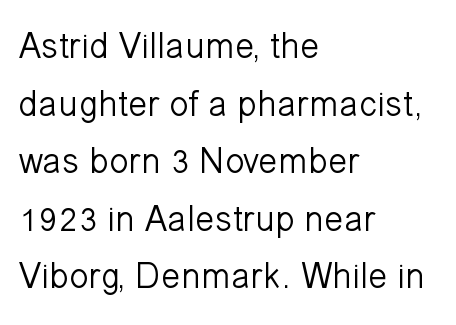
Every stem runs plumb, perpendicular to the baseline. Reading down the block, your eye returns to a fixed left position each line. Tracking value appears to be zero — textbook default spacing. Proportional: the letters do not fall into vertical columns. Baseline-to-baseline distance is the conventional proportion of letter height. The font sits on the lighter half of the weight spectrum, regular included.
